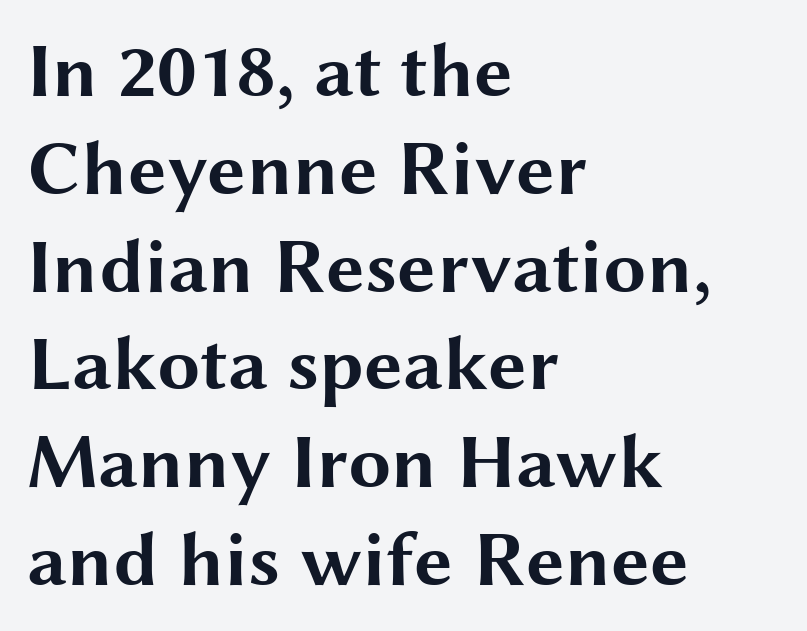
The image shows 77 px bold, wide sans-serif type, upright; set left-aligned, normal line spacing (1.27x), normal letter spacing, not underlined; medium stroke contrast and a medium x-height.
